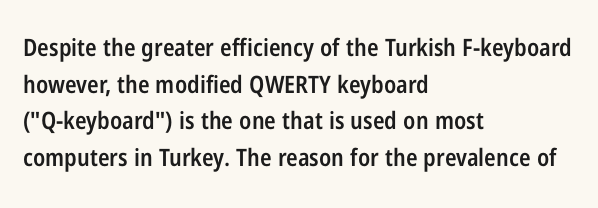
{"italic": "no", "bold": "semi", "underline": "no", "align": "left", "line_spacing": "normal", "line_spacing_ratio": 1.53, "letter_spacing": "normal", "letter_spacing_em": 0.0, "glyph_px": 24}
